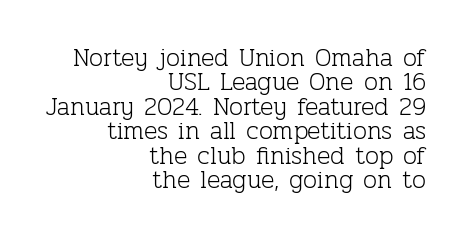
It's the straight-up-and-down kind of type. You could call the tracking neutral — neither tight nor loose. Nobody drew a line under any word here. The letterforms sit at book weight or below. Each line ends at the same right margin while the left side varies. What's the leading like? Squeezed, with rows nearly overlapping.
